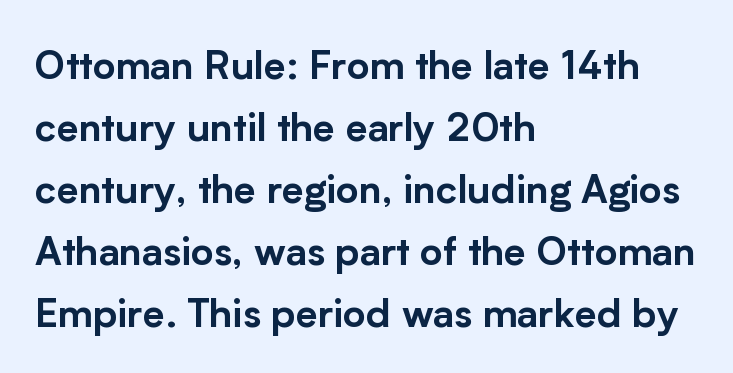
{"serif": "no", "italic": "no", "width": "normal", "stroke_contrast": "low", "x_height": "medium", "monospaced": "no", "underline": "no", "align": "left", "line_spacing": "normal", "line_spacing_ratio": 1.59, "letter_spacing": "normal", "letter_spacing_em": 0.0, "glyph_px": 39}
